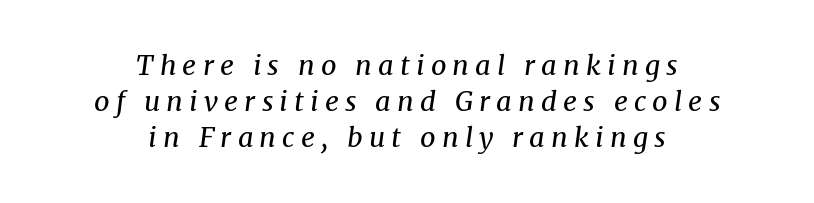
Tracking value appears strongly positive — letters spread wide. The paragraph has two soft edges and a firm central axis. The designer left line spacing at the default. The whole block is typeset with a tilt. No extra ink here — the face is not bold.
